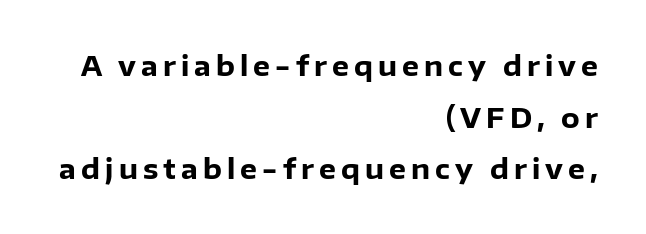
Nope, not italic — everything's standing straight. Check under the words: just untouched page. Every letter is thick-stroked: bold, no question. This block would shrink considerably if given ordinary leading; it's expanded now.
